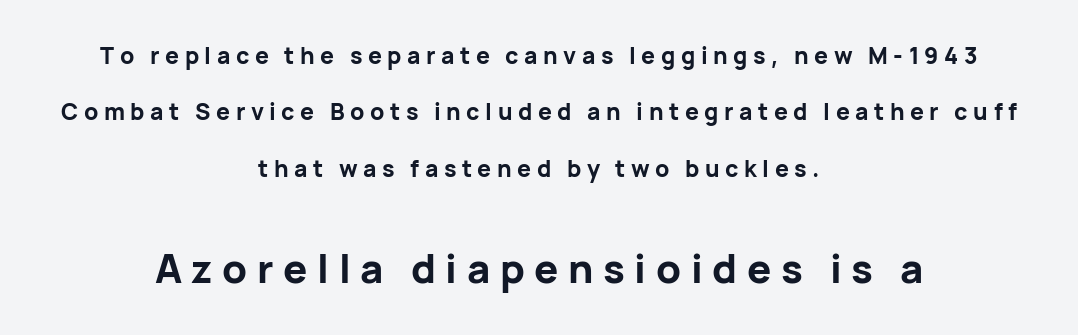
The lines in this sample share a center point and differ in where they start and stop. The composition opens small and finishes big. Designer's note — italics off, roman on. Glance below the letters and you will spot only blank space. Serifs: no, the terminals of the letterforms are clean. Baseline-to-baseline distance is far greater than the letter height.
